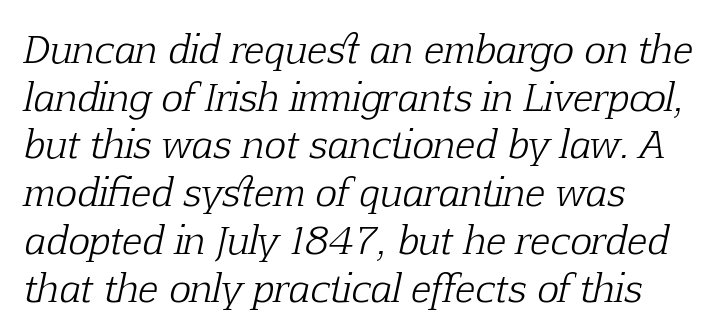
The type is set solid horizontally, with unmodified tracking. Small tapered or slab feet sit at the stroke ends, so this counts as serif. The font's italic variant was chosen for this text. Horizontal alignment here is leftward, the default for most running prose. Beneath every word, the page is bare. Each letter keeps its own natural width here, so spacing adapts to shape.
